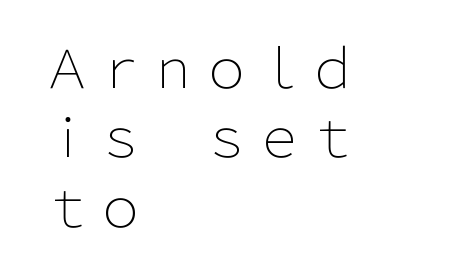
Q: Is the text bold? A: No.
Q: Is the text italic (slanted)? A: No, it is upright.
Q: Is the typeface a serif or a sans-serif typeface? A: Sans-serif.
Q: Is the text underlined? A: No.
Q: How is the paragraph aligned? A: Left-aligned.
Q: Is the spacing between letters normal or unusually wide? A: Normal.
Q: Is the spacing between lines tight, normal or loose? A: Normal.
Q: Width (condensed, normal, or wide)? A: Normal.
Q: Stroke contrast? A: Low.
Q: x-height? A: Medium.
Q: Monospaced? A: No.
